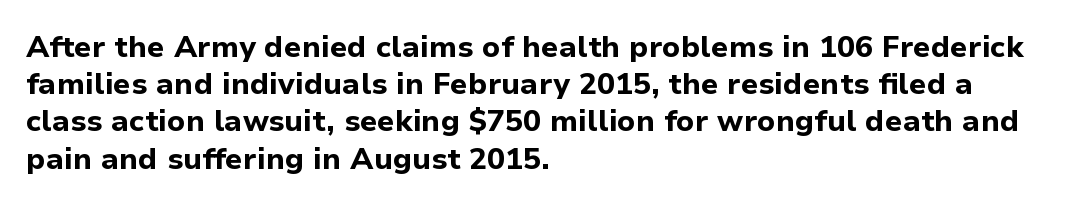
The image shows 30 px bold sans-serif type, upright; set left-aligned, line spacing 1.24x, normal letter spacing, not underlined; low stroke contrast and a medium x-height.
